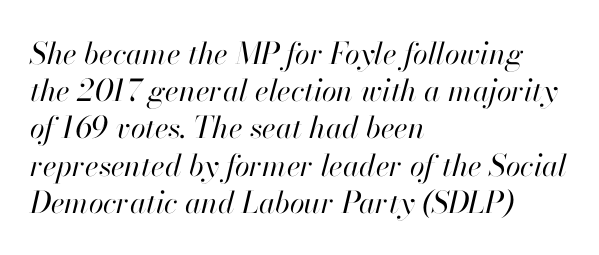
{"italic": "yes", "lean": "right", "slant_degrees": 13, "bold": "no", "weight": "regular", "width": "normal", "stroke_contrast": "high", "x_height": "small", "monospaced": "no", "underline": "no", "align": "left", "line_spacing_ratio": 1.24, "letter_spacing": "normal", "letter_spacing_em": 0.0, "glyph_px": 30}
